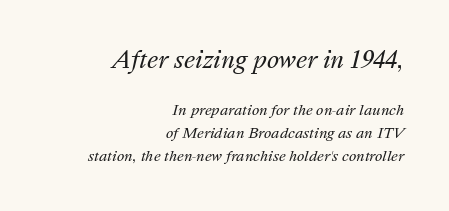
The image shows 23 px text type, italic (leaning right); set right-aligned, normal line spacing (1.64x), normal letter spacing, not underlined; the first (top) block is 1.64x larger.
